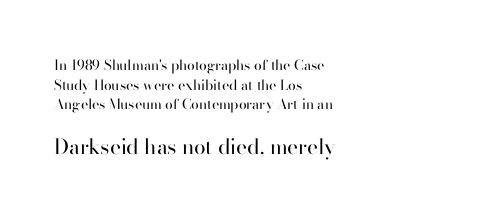
{"italic": "no", "bold": "no", "underline": "no", "align": "left", "line_spacing": "normal", "line_spacing_ratio": 1.41, "letter_spacing": "normal", "letter_spacing_em": 0.0, "larger_block": "second", "size_ratio": 1.5, "glyph_px": 21}
